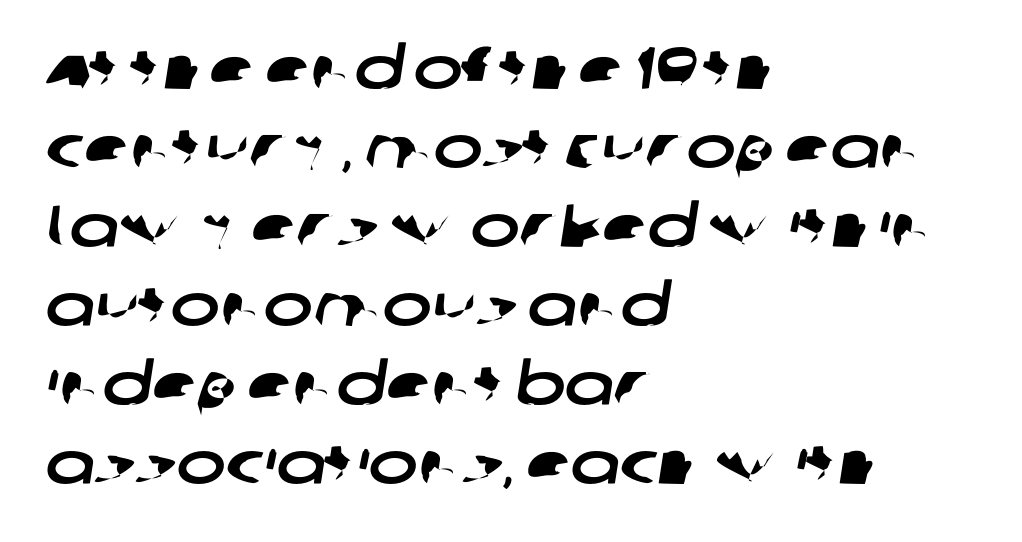
The image shows 59 px wide sans-serif type; set left-aligned, normal line spacing (1.34x), normal letter spacing, not underlined; low stroke contrast and a large x-height.
